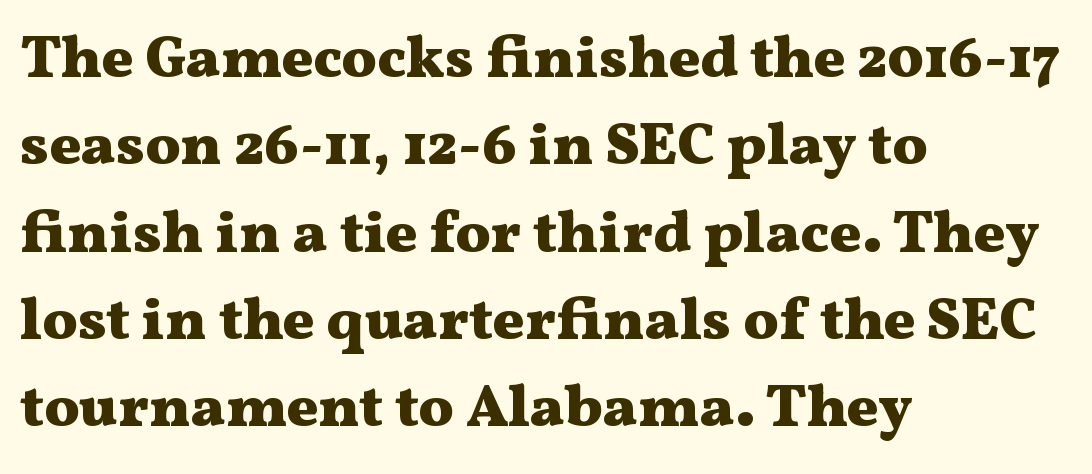
{"serif": "yes", "italic": "no", "bold": "yes", "weight": "heavy", "width": "wide", "stroke_contrast": "medium", "x_height": "medium", "monospaced": "no", "underline": "no", "align": "left", "line_spacing": "normal", "line_spacing_ratio": 1.48, "letter_spacing": "normal", "letter_spacing_em": 0.0, "glyph_px": 59}
